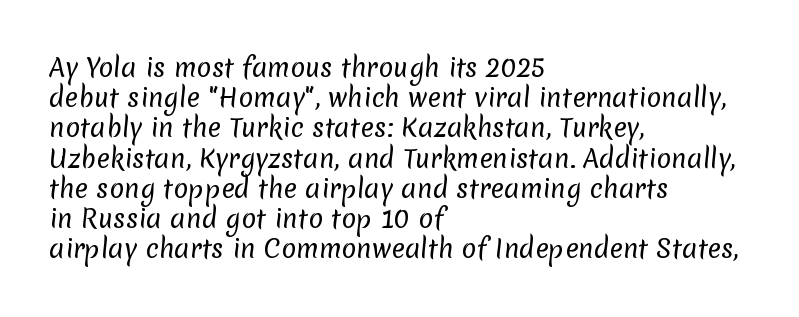
{"bold": "no", "underline": "no", "align": "left", "line_spacing_ratio": 1.21, "letter_spacing": "normal", "letter_spacing_em": 0.0, "glyph_px": 25}
